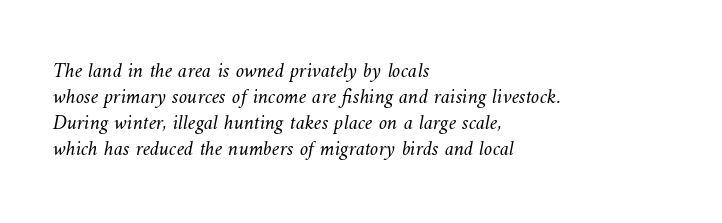
One-word summary of the alignment: left. Spacing between characters is what you'd get straight out of the box. A bare baseline throughout the passage. The weight would be labelled regular, book, light, or lighter still.
